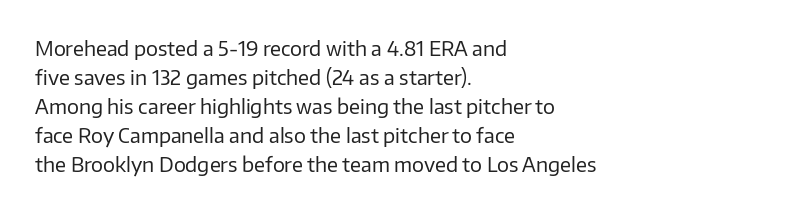
Q: Is the text bold? A: No.
Q: Is the text italic (slanted)? A: No, it is upright.
Q: Is the text underlined? A: No.
Q: How is the paragraph aligned? A: Left-aligned.
Q: Is the spacing between letters normal or unusually wide? A: Normal.
Q: Is the spacing between lines tight, normal or loose? A: Normal.
